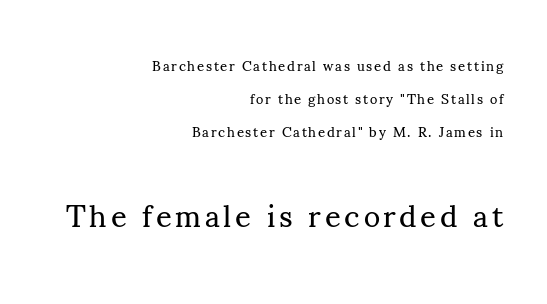
The image shows 31 px regular-weight serif type, upright; set right-aligned, loose line spacing (2.35x), not underlined; the second (bottom) block is 2.21x larger; medium stroke contrast and a small x-height.
